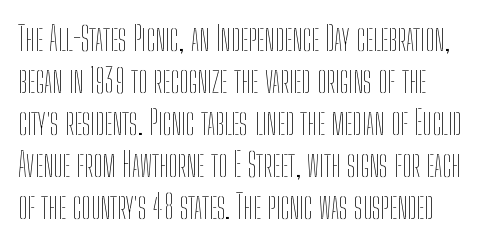
{"italic": "no", "bold": "no", "weight": "thin", "width": "condensed", "stroke_contrast": "low", "x_height": "medium", "monospaced": "no", "underline": "no", "align": "left", "line_spacing": "normal", "line_spacing_ratio": 1.27, "letter_spacing": "normal", "letter_spacing_em": 0.0, "glyph_px": 33}
